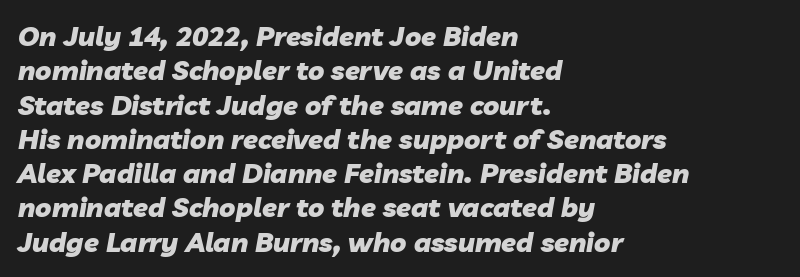
Q: Is the text bold? A: Yes.
Q: Is the text italic (slanted)? A: Yes, it leans right by about 10 degrees.
Q: Is the text underlined? A: No.
Q: How is the paragraph aligned? A: Left-aligned.
Q: Is the spacing between letters normal or unusually wide? A: Normal.
Q: Is the spacing between lines tight, normal or loose? A: Normal.
